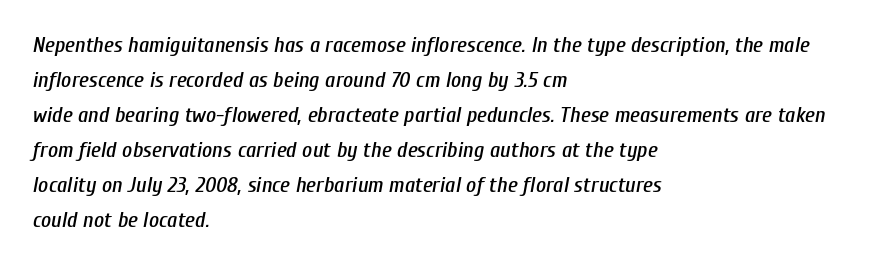
Q: Is the text italic (slanted)? A: Yes, it leans right by about 10 degrees.
Q: Is the text underlined? A: No.
Q: How is the paragraph aligned? A: Left-aligned.
Q: Is the spacing between letters normal or unusually wide? A: Normal.
Q: Is the spacing between lines tight, normal or loose? A: Normal.
